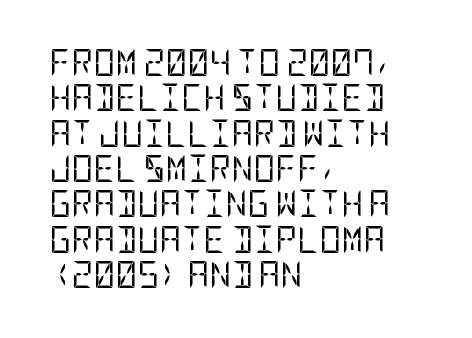
Q: Is the text bold? A: No.
Q: Is the text italic (slanted)? A: No, it is upright.
Q: Is the text underlined? A: No.
Q: How is the paragraph aligned? A: Left-aligned.
Q: Is the spacing between letters normal or unusually wide? A: Normal.
Q: Is the spacing between lines tight, normal or loose? A: Normal.
